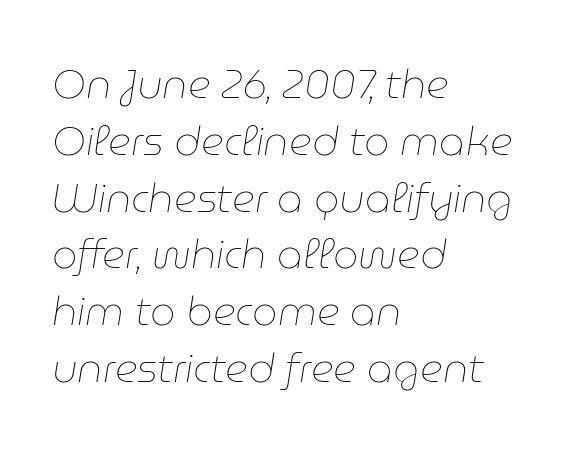
Q: Is the text bold? A: No.
Q: Is the text italic (slanted)? A: Yes, it leans right by about 9 degrees.
Q: Is the text underlined? A: No.
Q: How is the paragraph aligned? A: Left-aligned.
Q: Is the spacing between letters normal or unusually wide? A: Normal.
Q: Is the spacing between lines tight, normal or loose? A: Normal.
Q: Width (condensed, normal, or wide)? A: Normal.
Q: Stroke contrast? A: Low.
Q: x-height? A: Medium.
Q: Monospaced? A: No.
